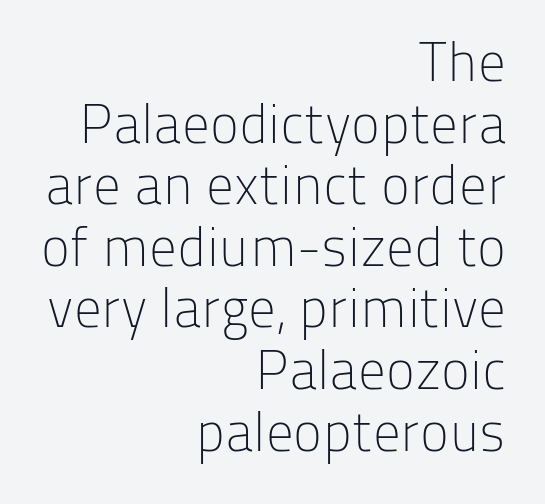
{"serif": "no", "italic": "no", "bold": "no", "weight": "light", "width": "normal", "stroke_contrast": "low", "x_height": "medium", "monospaced": "no", "underline": "no", "align": "right", "line_spacing": "tight", "line_spacing_ratio": 1.12, "letter_spacing": "normal", "letter_spacing_em": 0.0, "glyph_px": 55}
